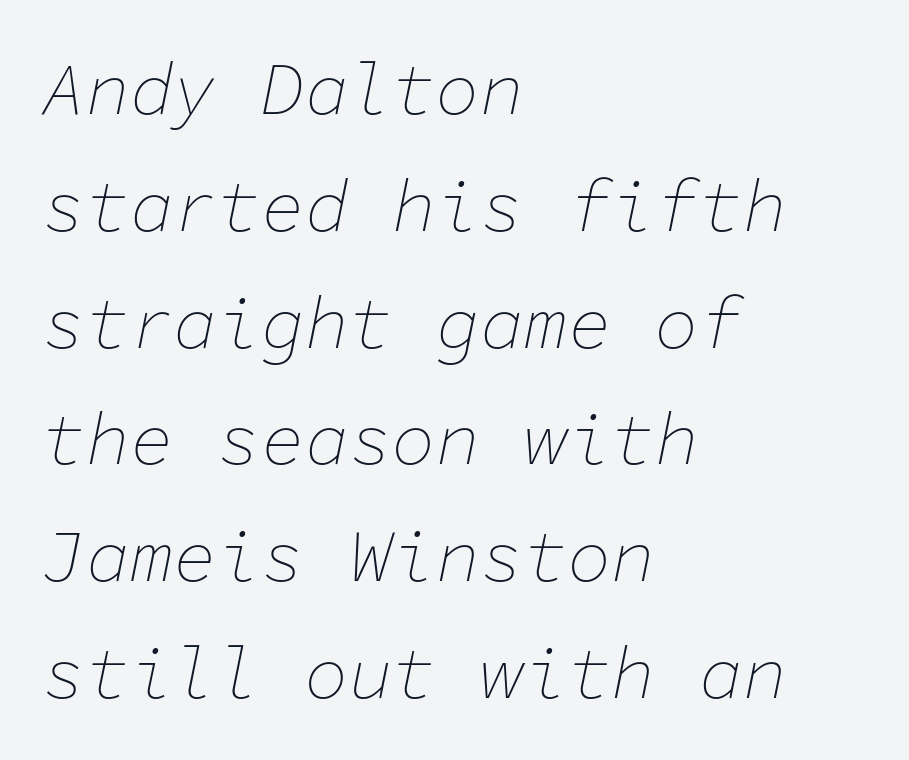
The passage shown has conventional tracking throughout. Characters are canted at an angle relative to the baseline's perpendicular. Here the designer chose a console-style face with uniform glyph widths. The glyphs are unaccompanied by any horizontal stroke below them. Left-aligned paragraph, ragged on the right.
